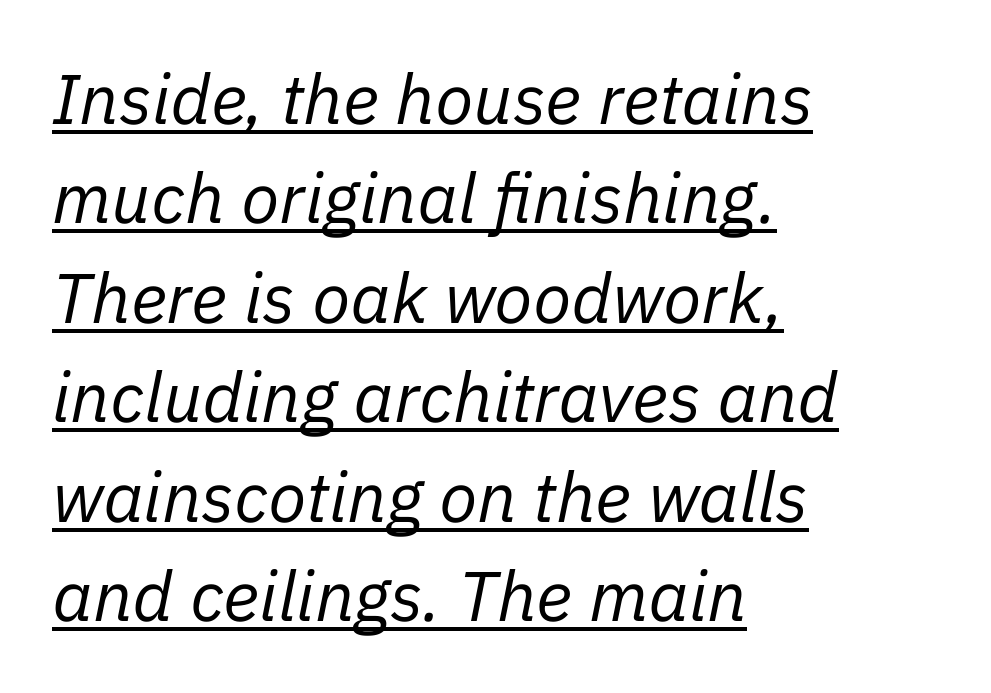
Q: Is the text bold? A: No.
Q: Is the text italic (slanted)? A: Yes, it leans right by about 11 degrees.
Q: Is the text underlined? A: Yes.
Q: How is the paragraph aligned? A: Left-aligned.
Q: Is the spacing between letters normal or unusually wide? A: Normal.
Q: Is the spacing between lines tight, normal or loose? A: Normal.
Q: Width (condensed, normal, or wide)? A: Normal.
Q: Stroke contrast? A: Low.
Q: x-height? A: Medium.
Q: Monospaced? A: No.
